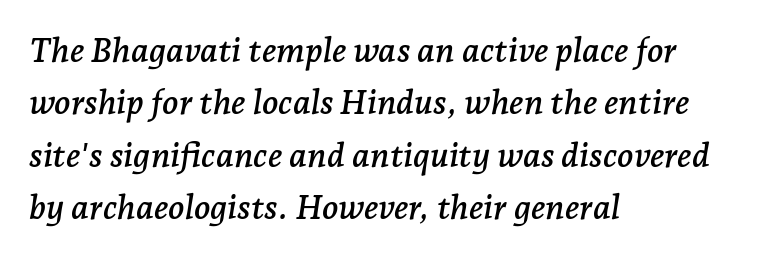
{"serif": "yes", "italic": "yes", "lean": "right", "slant_degrees": 7, "width": "normal", "stroke_contrast": "low", "x_height": "medium", "monospaced": "no", "underline": "no", "align": "left", "line_spacing": "normal", "line_spacing_ratio": 1.54, "letter_spacing": "normal", "letter_spacing_em": 0.0, "glyph_px": 34}
